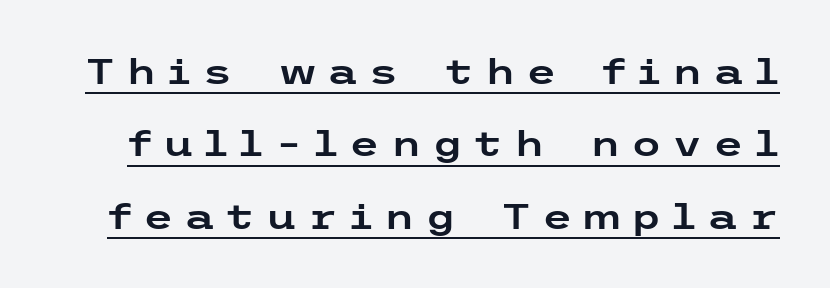
{"serif": "no", "italic": "no", "width": "wide", "stroke_contrast": "low", "x_height": "medium", "underline": "yes", "line_spacing": "loose", "line_spacing_ratio": 2.07, "letter_spacing": "wide", "letter_spacing_em": 0.3, "glyph_px": 35}
